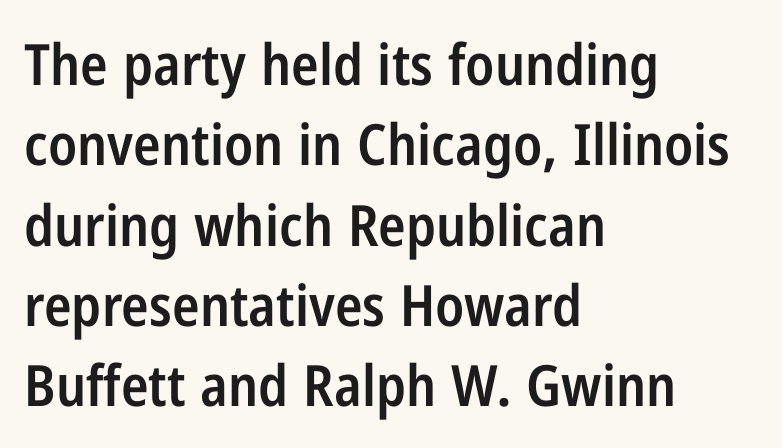
The image shows 57 px semibold, condensed sans-serif type, upright; set left-aligned, normal line spacing (1.41x), normal letter spacing, not underlined; low stroke contrast and a medium x-height.
